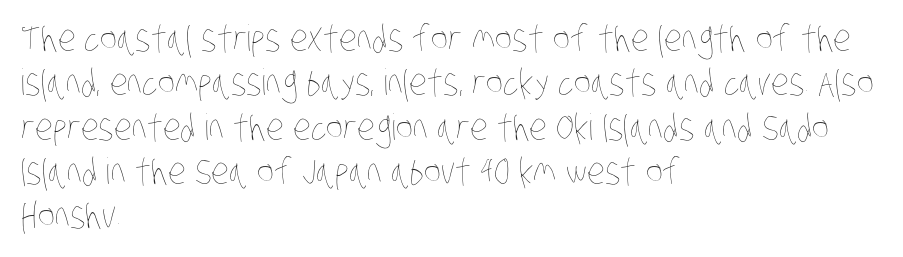
The image shows 36 px thin, condensed type; set left-aligned, line spacing 1.23x, normal letter spacing, not underlined; low stroke contrast and a large x-height.
